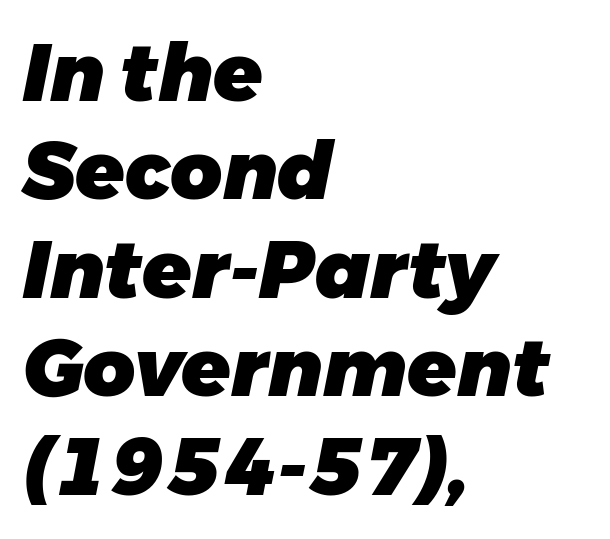
{"italic": "yes", "lean": "right", "slant_degrees": 11, "bold": "yes", "weight": "heavy", "width": "normal", "stroke_contrast": "low", "x_height": "medium", "monospaced": "no", "underline": "no", "align": "left", "line_spacing_ratio": 1.23, "letter_spacing": "normal", "letter_spacing_em": 0.0, "glyph_px": 80}
